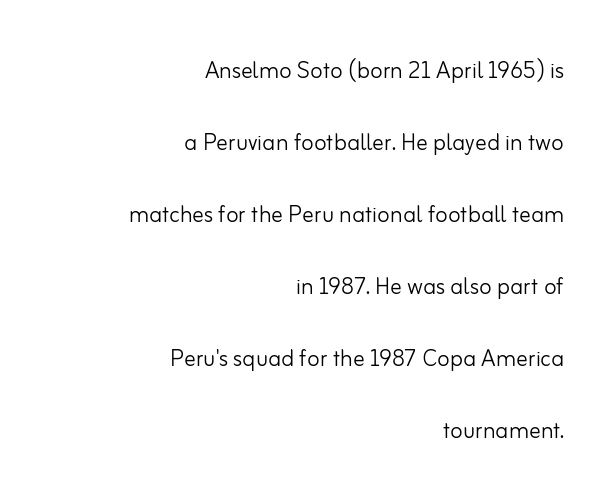
The image shows 29 px light sans-serif type, upright; set right-aligned, loose line spacing (2.48x), normal letter spacing, not underlined; low stroke contrast and a small x-height.
